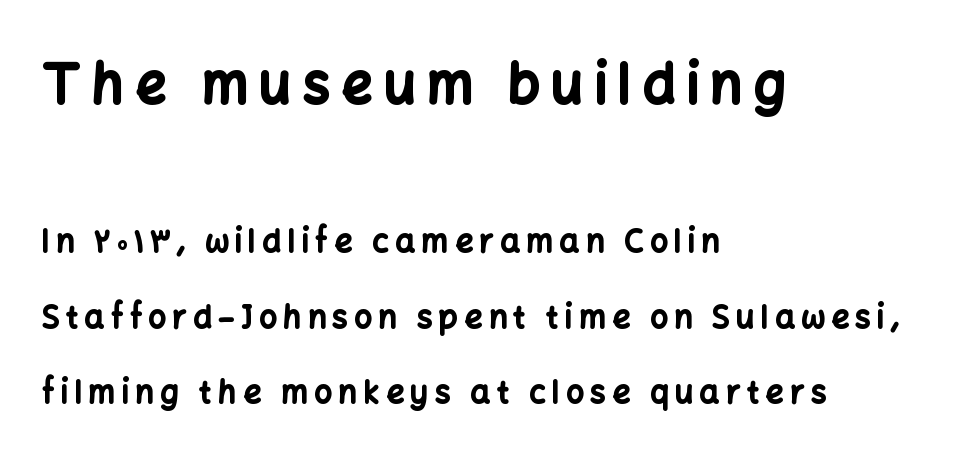
Q: Is the text bold? A: Yes.
Q: Is the text italic (slanted)? A: No, it is upright.
Q: Is the typeface a serif or a sans-serif typeface? A: Sans-serif.
Q: Is the text underlined? A: No.
Q: How is the paragraph aligned? A: Left-aligned.
Q: Is the spacing between letters normal or unusually wide? A: Unusually wide.
Q: Is the spacing between lines tight, normal or loose? A: Loose.
Q: Which block of text is set in a larger size, the first (top) or the second (bottom)? A: The first (top) one.
Q: Width (condensed, normal, or wide)? A: Normal.
Q: Stroke contrast? A: Low.
Q: x-height? A: Medium.
Q: Monospaced? A: No.
